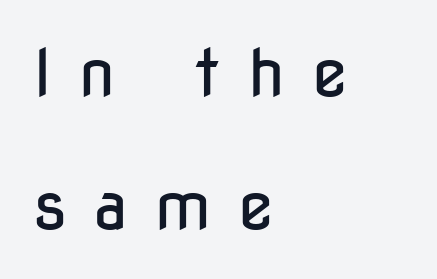
Line starts are locked; line ends wander. Honestly, there is no underline to notice here at all. A typesetter would call this leading open, well beyond the default. Grotesque or geometric, the face here clearly has no serifs. The tracking jumps out immediately: characters are airy and widely separated.
